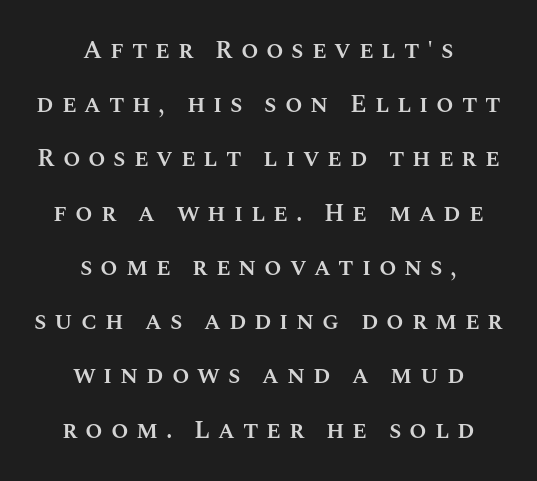
This sample trades compactness for vertical openness between lines. Posture: upright roman. Compared with typical body copy, the letter spacing here is much looser. The area under the type is left untouched. Weight: semibold (demi).
